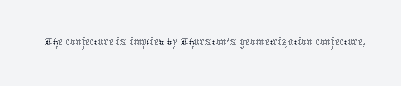
Q: Is the text bold? A: No.
Q: Is the text italic (slanted)? A: No, it is upright.
Q: Is the text underlined? A: No.
Q: Is the spacing between letters normal or unusually wide? A: Normal.
